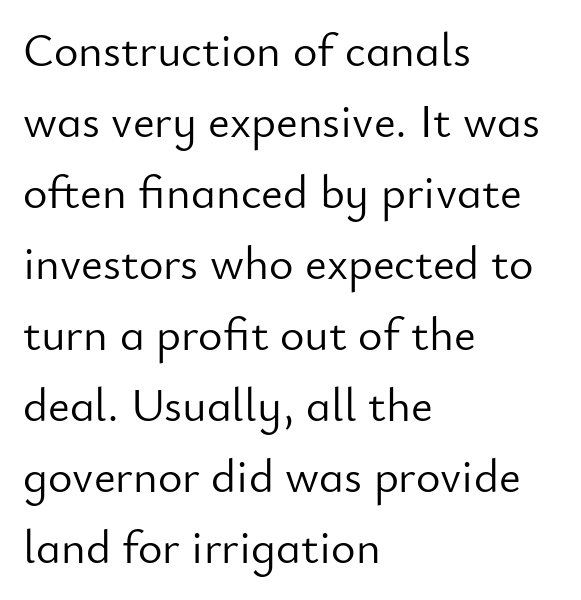
Q: Is the text bold? A: No.
Q: Is the text italic (slanted)? A: No, it is upright.
Q: Is the typeface a serif or a sans-serif typeface? A: Sans-serif.
Q: Is the text underlined? A: No.
Q: How is the paragraph aligned? A: Left-aligned.
Q: Is the spacing between letters normal or unusually wide? A: Normal.
Q: Is the spacing between lines tight, normal or loose? A: Normal.
Q: Width (condensed, normal, or wide)? A: Normal.
Q: Stroke contrast? A: Low.
Q: x-height? A: Small.
Q: Monospaced? A: No.
